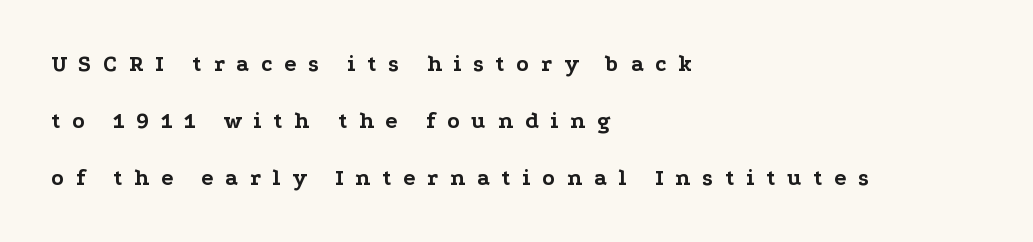
Honestly, there is no underline to notice here at all. The line-height multiplier appears high, well above default. Posture: upright roman. Observe the wide spacing: letters keep a clear distance from each other. The glyphs have the mass of a bold cut.
